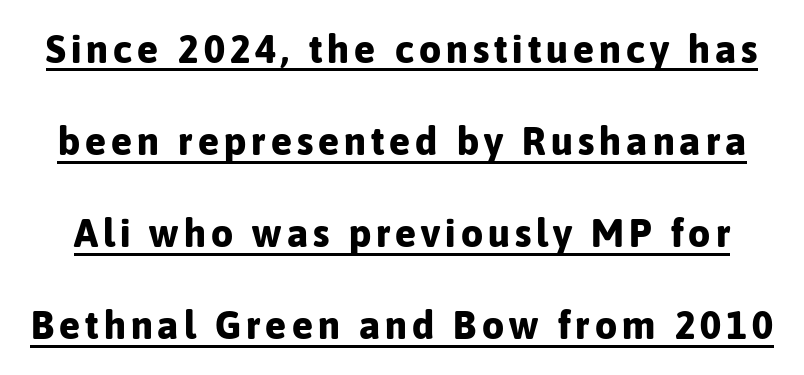
{"serif": "no", "italic": "no", "bold": "yes", "weight": "bold", "width": "normal", "stroke_contrast": "low", "x_height": "medium", "monospaced": "no", "underline": "yes", "line_spacing": "loose", "line_spacing_ratio": 2.36, "glyph_px": 39}
